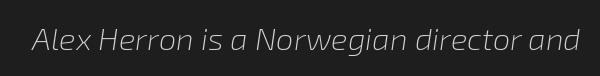
Q: Is the text bold? A: No.
Q: Is the text italic (slanted)? A: Yes, it leans right by about 8 degrees.
Q: Is the text underlined? A: No.
Q: Is the spacing between letters normal or unusually wide? A: Normal.
Q: Width (condensed, normal, or wide)? A: Normal.
Q: Stroke contrast? A: Low.
Q: x-height? A: Medium.
Q: Monospaced? A: No.
